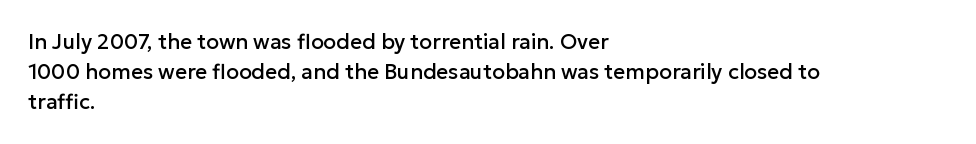
The gaps between neighbouring characters are ordinary and unremarkable. This rendering uses left alignment, leaving the right contour irregular. Horizontal bands of white between lines are of average thickness. The strip under each line holds only bare page. It's the straight-up-and-down kind of type.
